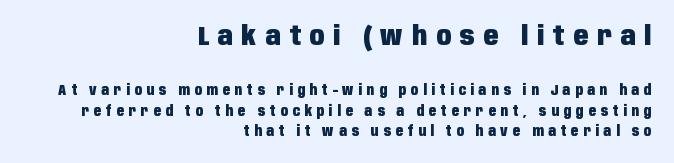
{"italic": "no", "bold": "yes", "underline": "no", "align": "right", "line_spacing": "normal", "line_spacing_ratio": 1.44, "letter_spacing": "wide", "letter_spacing_em": 0.33, "larger_block": "first", "size_ratio": 1.93, "glyph_px": 27}
